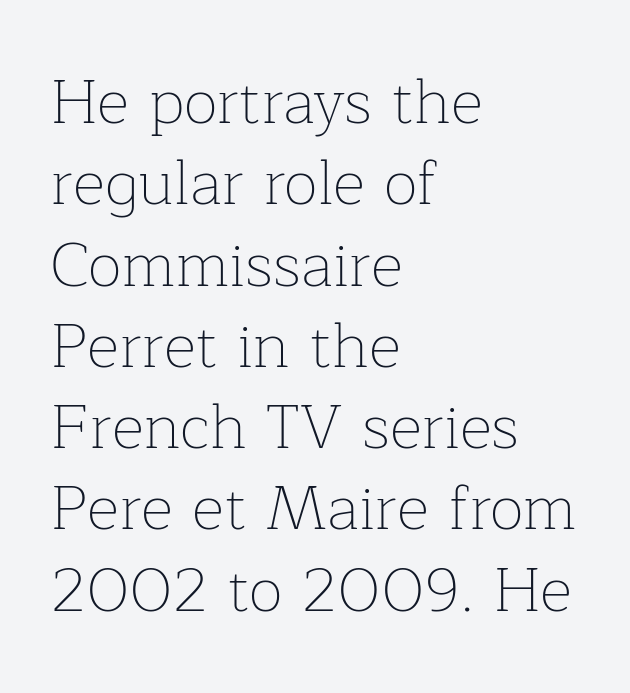
The image shows 63 px thin serif type, upright; set left-aligned, normal line spacing (1.29x), normal letter spacing, not underlined; low stroke contrast and a medium x-height.
